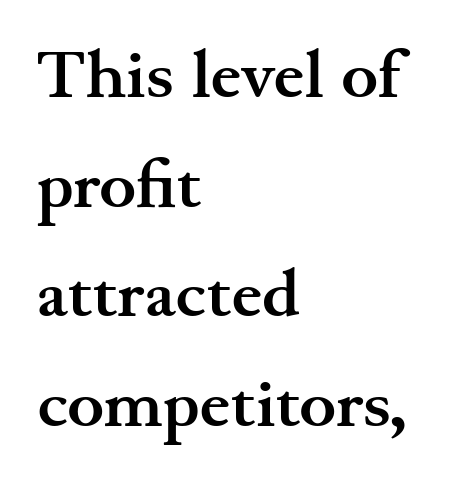
The image shows 69 px semibold, wide serif type, upright; set left-aligned, normal line spacing (1.59x), normal letter spacing, not underlined; medium stroke contrast and a small x-height.
